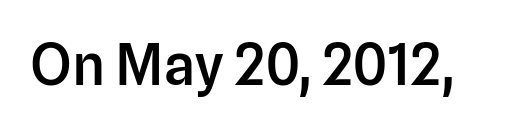
{"serif": "no", "italic": "no", "bold": "semi", "weight": "semibold", "width": "normal", "stroke_contrast": "low", "x_height": "medium", "monospaced": "no", "underline": "no", "letter_spacing": "normal", "letter_spacing_em": 0.0, "glyph_px": 57}
